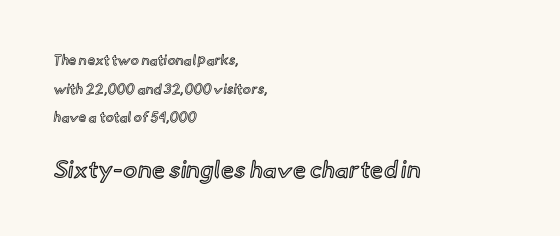
{"underline": "no", "align": "left", "line_spacing": "loose", "line_spacing_ratio": 2.04, "letter_spacing": "normal", "letter_spacing_em": 0.0, "larger_block": "second", "size_ratio": 1.71, "glyph_px": 24}
